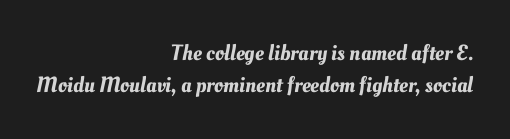
Alignment: flush right. Does extra space separate the letters? No, they use regular spacing. Evenly set lines give the paragraph a standard silhouette. Only glyphs here, with clear space below each row.
